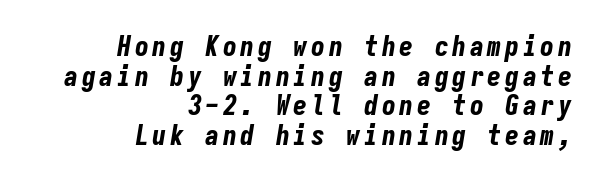
The image shows 28 px bold, condensed type, italic (leaning right), monospaced; set right-aligned, tight line spacing (1.06x), not underlined; low stroke contrast and a medium x-height.
